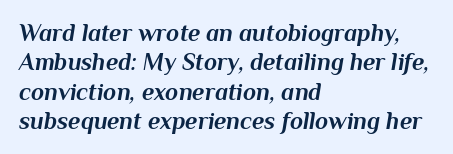
The image shows 24 px bold type, italic (leaning right); set left-aligned, line spacing 1.22x, normal letter spacing, not underlined.
